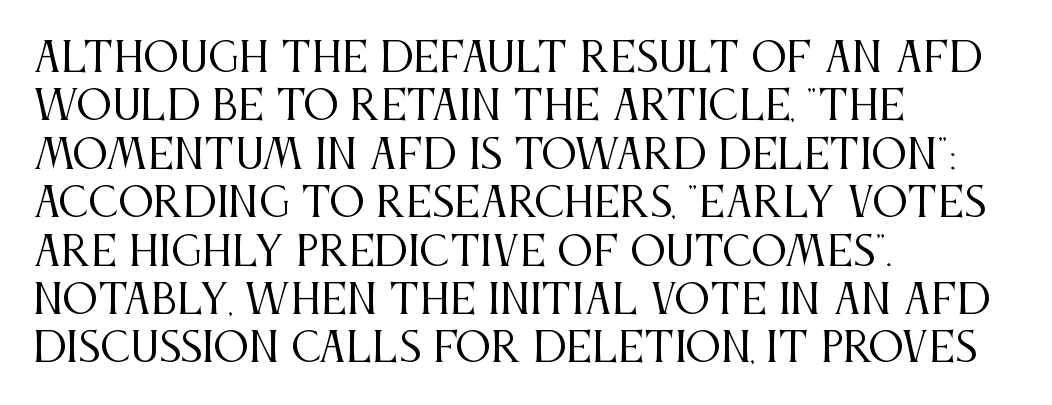
Q: Is the text bold? A: No.
Q: Is the text italic (slanted)? A: No, it is upright.
Q: Is the typeface a serif or a sans-serif typeface? A: Serif.
Q: Is the text underlined? A: No.
Q: How is the paragraph aligned? A: Left-aligned.
Q: Is the spacing between letters normal or unusually wide? A: Normal.
Q: Width (condensed, normal, or wide)? A: Condensed.
Q: Stroke contrast? A: Medium.
Q: x-height? A: Large.
Q: Monospaced? A: No.
